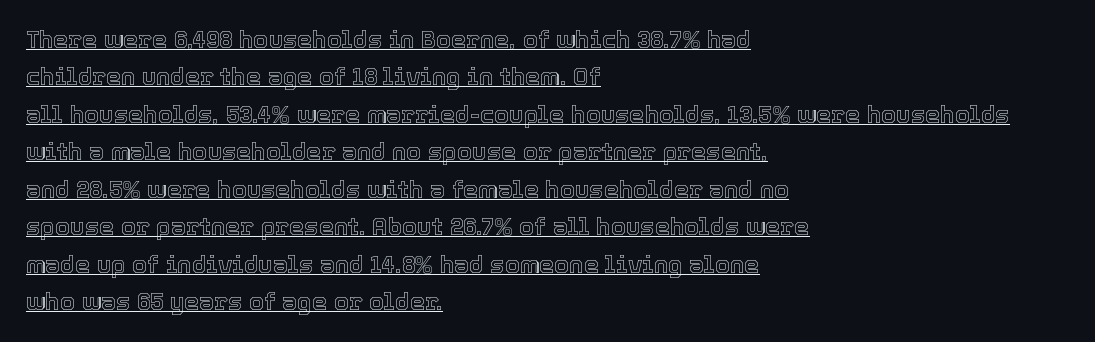
{"italic": "no", "underline": "yes", "align": "left", "line_spacing": "normal", "line_spacing_ratio": 1.56, "letter_spacing": "normal", "letter_spacing_em": 0.0, "glyph_px": 24}
